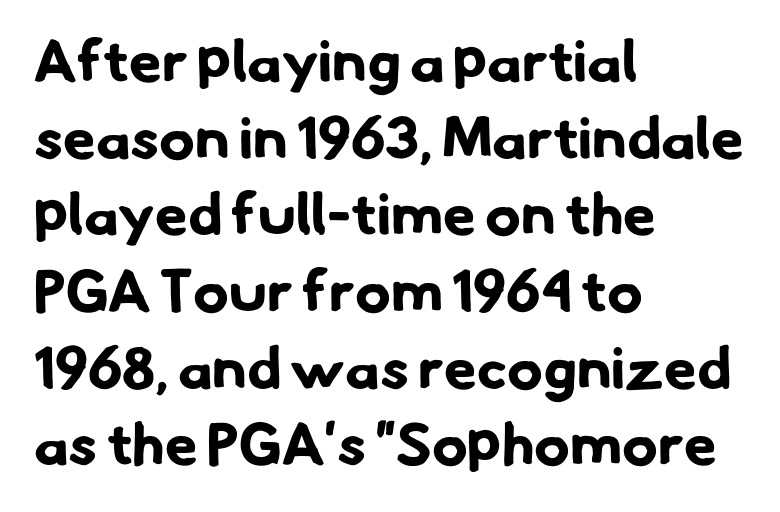
{"serif": "no", "bold": "yes", "weight": "bold", "width": "normal", "stroke_contrast": "low", "x_height": "small", "monospaced": "no", "underline": "no", "align": "left", "line_spacing": "normal", "line_spacing_ratio": 1.3, "letter_spacing": "normal", "letter_spacing_em": 0.0, "glyph_px": 59}
